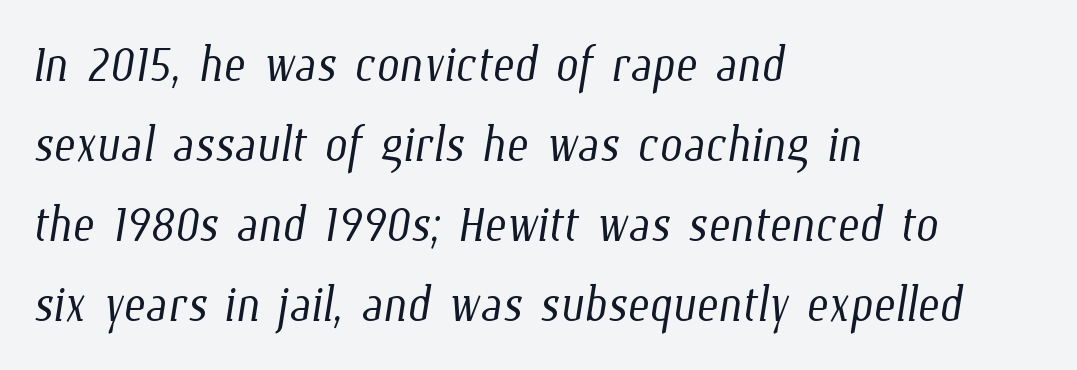
Q: Is the text bold? A: No.
Q: Is the text underlined? A: No.
Q: How is the paragraph aligned? A: Left-aligned.
Q: Is the spacing between letters normal or unusually wide? A: Normal.
Q: Width (condensed, normal, or wide)? A: Condensed.
Q: Stroke contrast? A: Low.
Q: x-height? A: Medium.
Q: Monospaced? A: No.
